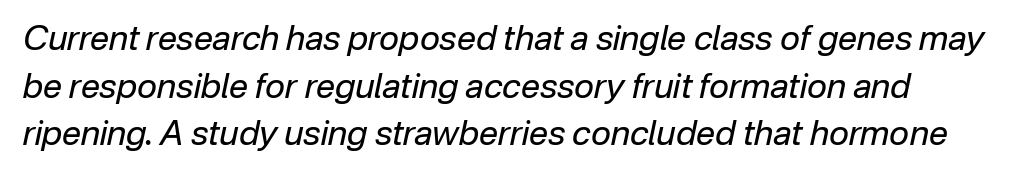
{"italic": "yes", "lean": "right", "slant_degrees": 12, "bold": "no", "weight": "regular", "width": "normal", "stroke_contrast": "low", "x_height": "medium", "monospaced": "no", "underline": "no", "line_spacing": "normal", "line_spacing_ratio": 1.4, "letter_spacing": "normal", "letter_spacing_em": 0.0, "glyph_px": 34}
